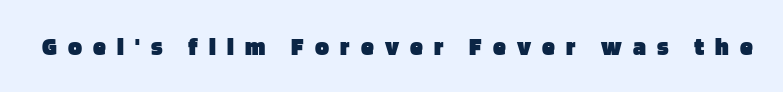
Between one letter and the next there's a generous, obvious gap. Each glyph is drawn with heavy, bold strokes. Has an underline been added? It has not. Every character sits straight up, as roman type does.
